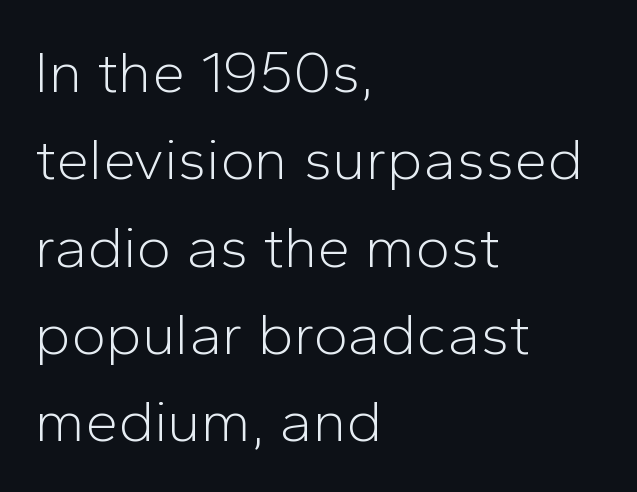
Stroke thickness stays within the range of a standard reading face or lighter. The leading is moderate, giving the passage an even texture. To sum up the face: it is a sans, with no serifs. If you drew a line through each stem, it would be perfectly vertical. Every row of glyphs begins at an identical x-position on the left.
